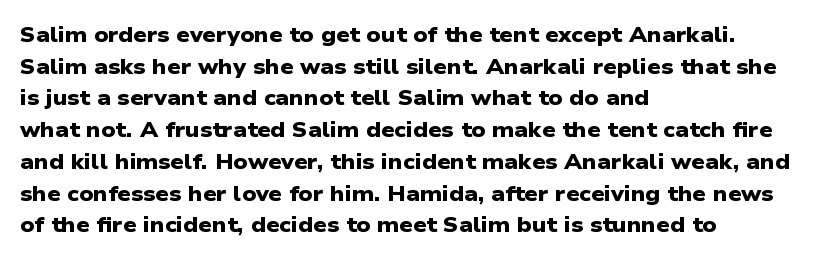
Check the space under the baseline: it is left empty. Typeset ragged right — the left edge is the straight one. Typographic density is high because the face is bold. The rendering keeps characters at their native spacing.
